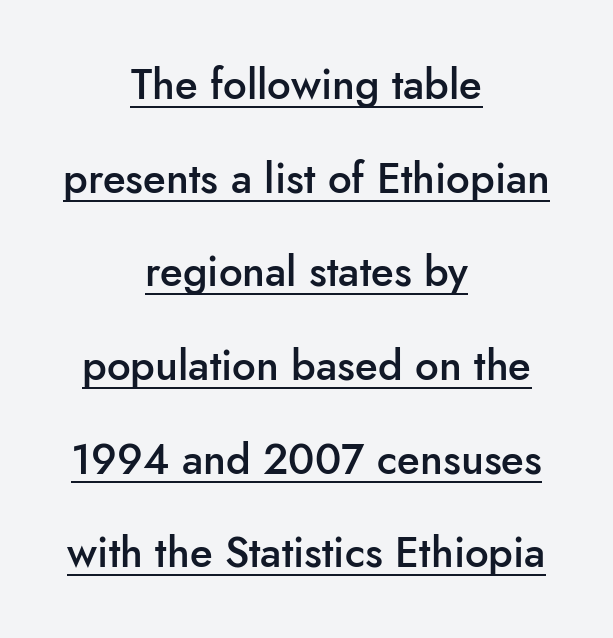
{"serif": "no", "italic": "no", "bold": "semi", "weight": "semibold", "width": "normal", "stroke_contrast": "low", "x_height": "small", "monospaced": "no", "underline": "yes", "align": "center", "line_spacing": "loose", "line_spacing_ratio": 2.23, "letter_spacing": "normal", "letter_spacing_em": 0.0, "glyph_px": 42}
